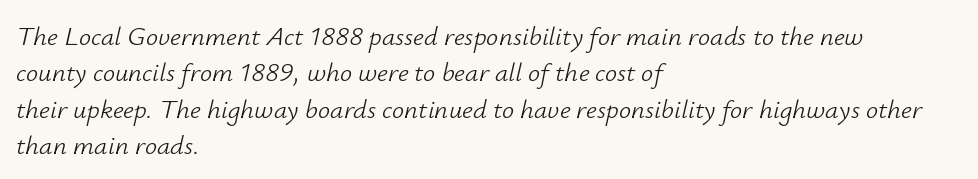
The cut favours lightness, reaching ordinary text weight at its darkest. Does the copy run flush right? No — it runs flush left. The space directly below the letters is spotless. The typography opts for an oblique posture over an upright one. Is the letter spacing exaggerated? No — it looks like the ordinary default. This sample keeps an unexceptional amount of space between lines.
